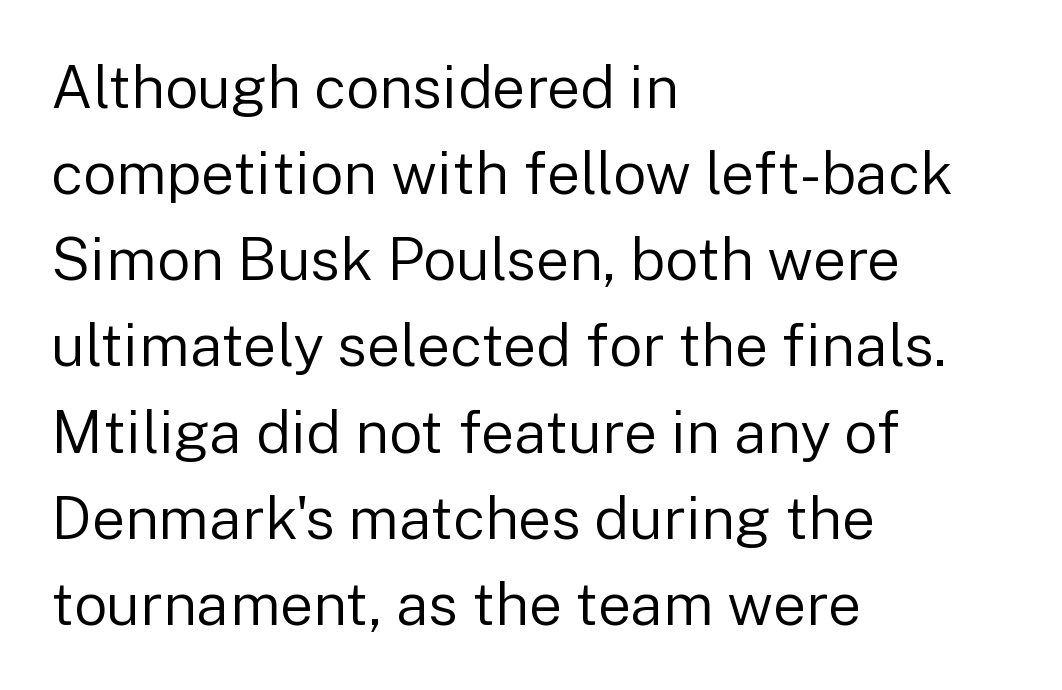
{"serif": "no", "italic": "no", "bold": "no", "weight": "regular", "width": "normal", "stroke_contrast": "low", "x_height": "medium", "monospaced": "no", "underline": "no", "align": "left", "line_spacing": "normal", "line_spacing_ratio": 1.46, "letter_spacing": "normal", "letter_spacing_em": 0.0, "glyph_px": 59}
